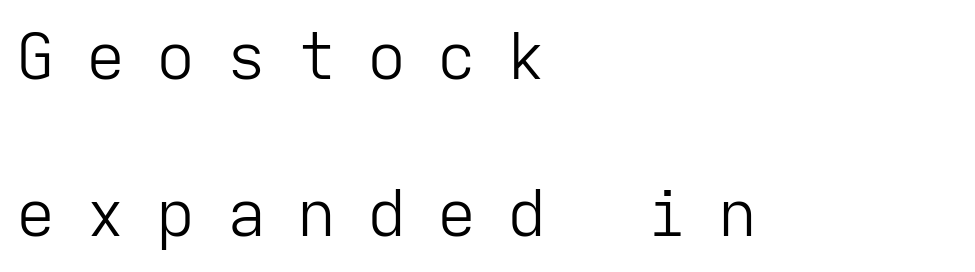
The block of text is sparse from top to bottom, with ample space between rows. Weight: not bold — regular or lighter. A roman cut, with each character standing at attention. Every character here occupies the same horizontal width, giving the sample a typewriter-like rhythm.
